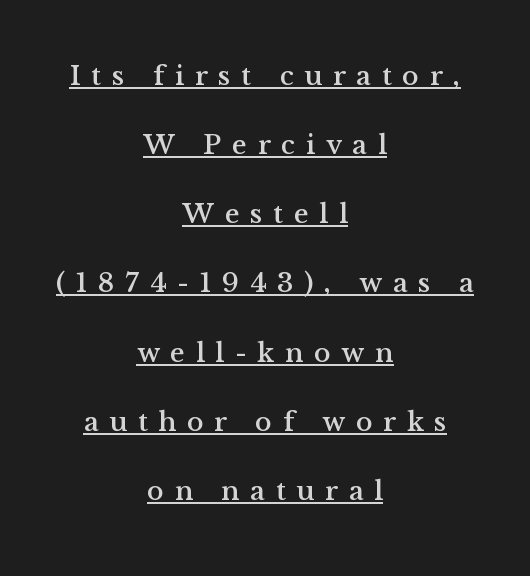
The image shows 28 px serif type, upright; set centered, loose line spacing (2.47x), unusually wide letter spacing (+0.38 em), underlined; medium stroke contrast and a medium x-height.
